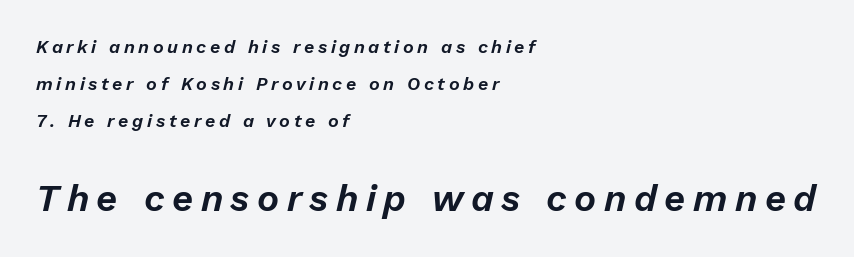
The image shows 37 px text type, italic (leaning right); set left-aligned, loose line spacing (2.05x), unusually wide letter spacing (+0.2 em), not underlined; the second (bottom) block is 2.06x larger; low stroke contrast and a medium x-height.
